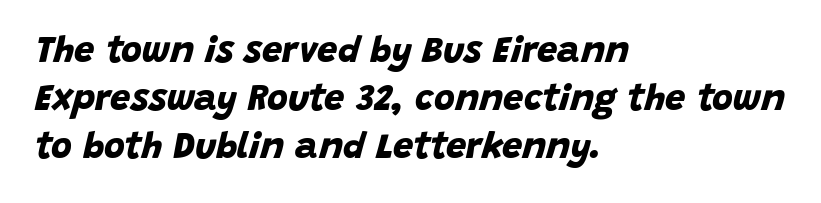
{"serif": "no", "bold": "yes", "weight": "bold", "width": "normal", "stroke_contrast": "low", "x_height": "large", "monospaced": "no", "underline": "no", "align": "left", "line_spacing": "normal", "line_spacing_ratio": 1.33, "letter_spacing": "normal", "letter_spacing_em": 0.0, "glyph_px": 36}
